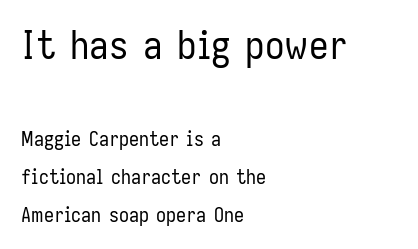
Anything drawn beneath the words? Only blank space. The composition opens big and finishes small. The cut favours lightness, reaching ordinary text weight at its darkest. Nope, not italic — everything's standing straight. The passage is arranged the way most books set body copy — flush left. The rendering uses natural spacing where letterforms have individual widths.
